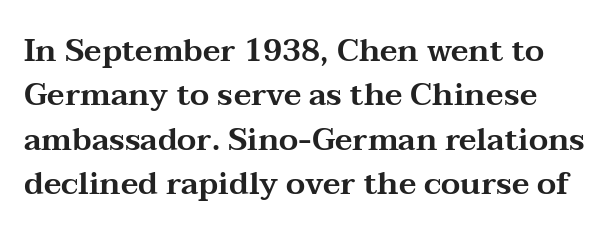
Q: Is the text italic (slanted)? A: No, it is upright.
Q: Is the typeface a serif or a sans-serif typeface? A: Serif.
Q: Is the text underlined? A: No.
Q: Is the spacing between letters normal or unusually wide? A: Normal.
Q: Is the spacing between lines tight, normal or loose? A: Normal.
Q: Width (condensed, normal, or wide)? A: Wide.
Q: Stroke contrast? A: Medium.
Q: x-height? A: Medium.
Q: Monospaced? A: No.
